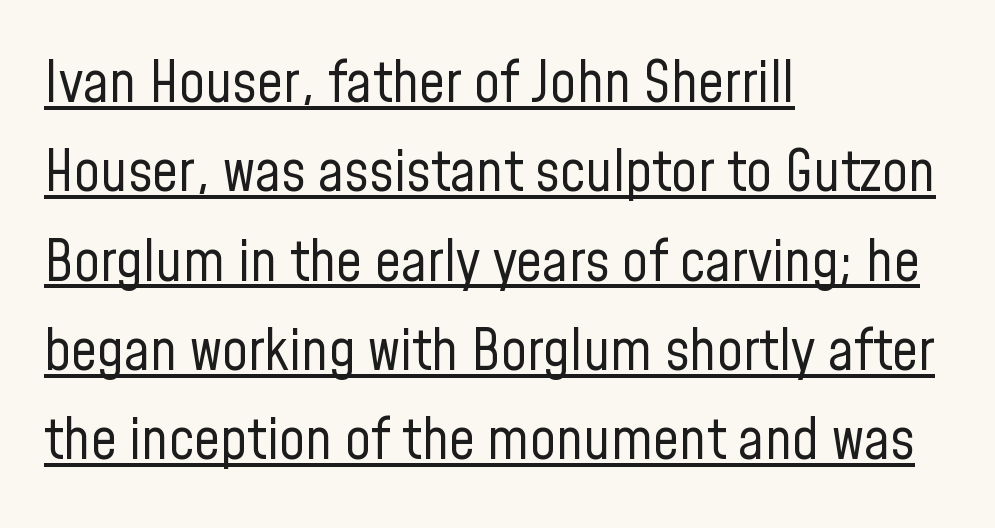
Note the varied advance widths — an 'i' is clearly narrower than an 'm'. This rendering leaves character spacing at its baseline value. Decoration check: the copy is underlined. Quick note: not italic, upright. The lines are quadded left.
